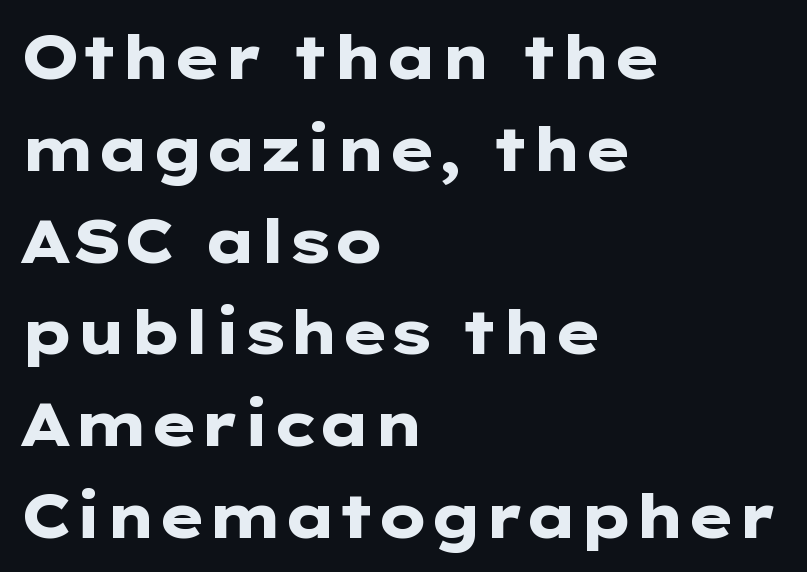
{"serif": "no", "italic": "no", "bold": "yes", "weight": "heavy", "width": "wide", "stroke_contrast": "low", "x_height": "medium", "monospaced": "no", "underline": "no", "align": "left", "line_spacing": "normal", "line_spacing_ratio": 1.53, "letter_spacing": "normal", "letter_spacing_em": 0.0, "glyph_px": 60}
